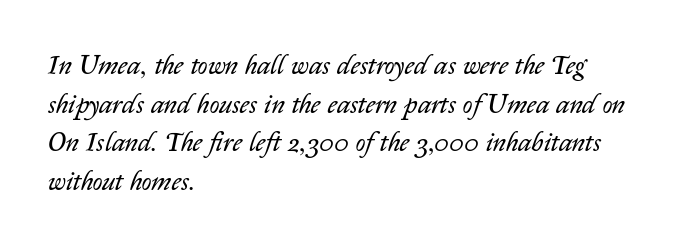
The image shows 27 px text type, italic (leaning right); set left-aligned, normal line spacing (1.43x), normal letter spacing, not underlined.
